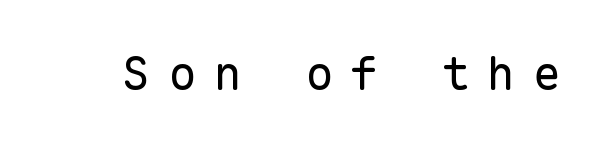
Compared with typical body copy, the letter spacing here is much looser. When letters stand straight like this, we call the style roman or upright. The characters are drawn with everyday or finer stroke widths. I'd call this a sans setting — the letters go barefoot.
